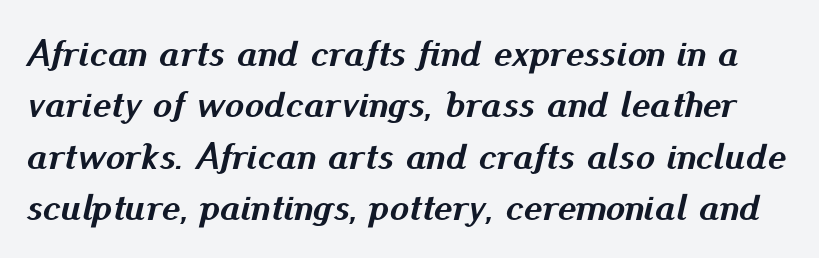
The baseline area is clear. A full-strength bold gives these letters their thick strokes. Style check: oblique. Compared with typical body copy, the letter spacing here is the same. These lines are rendered in a variable-pitch font. Notice how descenders clear the ascenders below comfortably — that's standard leading.
